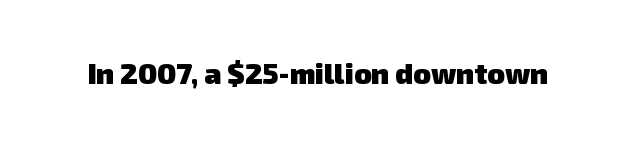
Q: Is the text bold? A: Yes.
Q: Is the typeface a serif or a sans-serif typeface? A: Sans-serif.
Q: Is the text underlined? A: No.
Q: Is the spacing between letters normal or unusually wide? A: Normal.
Q: Width (condensed, normal, or wide)? A: Normal.
Q: Stroke contrast? A: Low.
Q: x-height? A: Medium.
Q: Monospaced? A: No.
